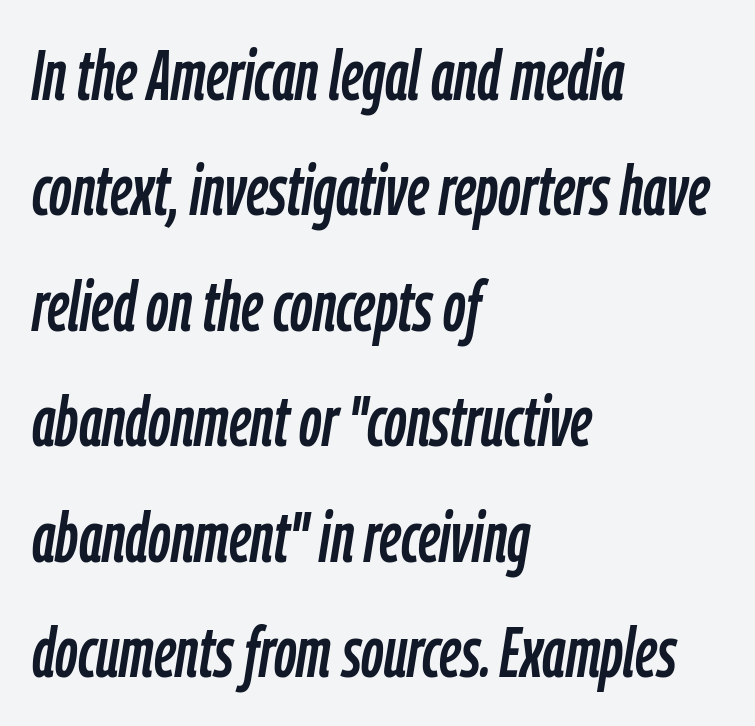
Q: Is the text italic (slanted)? A: Yes, it leans right by about 9 degrees.
Q: Is the text underlined? A: No.
Q: How is the paragraph aligned? A: Left-aligned.
Q: Is the spacing between letters normal or unusually wide? A: Normal.
Q: Is the spacing between lines tight, normal or loose? A: Normal.
Q: Width (condensed, normal, or wide)? A: Condensed.
Q: Stroke contrast? A: Low.
Q: x-height? A: Medium.
Q: Monospaced? A: No.
